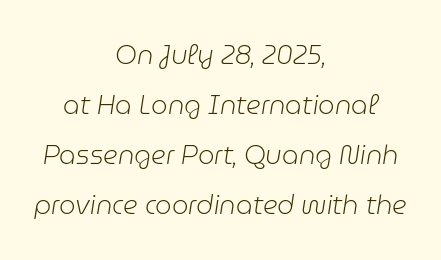
The image shows 26 px text type, italic (leaning right); set centered, loose line spacing (1.92x), normal letter spacing, not underlined.
